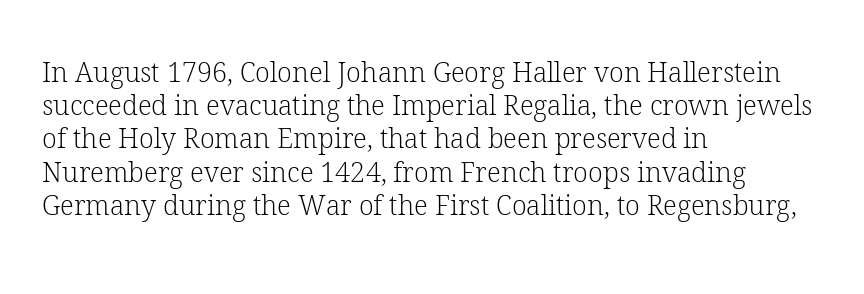
{"italic": "no", "bold": "no", "underline": "no", "align": "left", "line_spacing_ratio": 1.23, "letter_spacing": "normal", "letter_spacing_em": 0.0, "glyph_px": 27}
